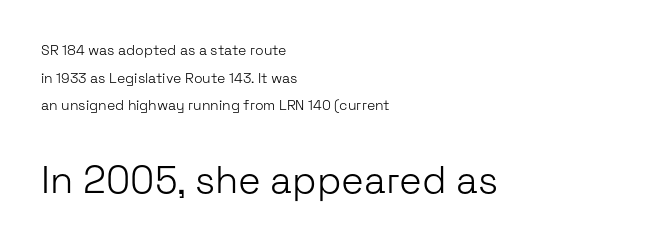
Top chunk: small. Bottom chunk: large. Spacing verdict: proportional, widths tailored to each character. The paragraph shown leans on its left margin. Is the type heavy? It reads as light-to-regular instead.
